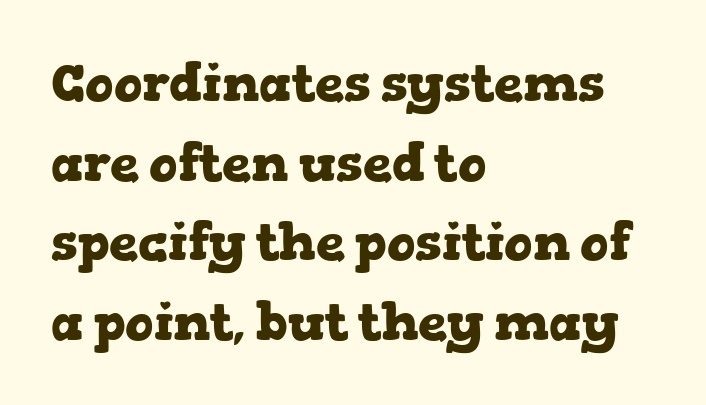
Notice how the stems are strictly vertical — no italics here. Note the varied advance widths — an 'i' is clearly narrower than an 'm'. Line spacing here is normal. The rendering shows small feet on the letterforms — a serif design. The sample has been set heavy, in full bold. The ragged edge is on the right, which tells us the setting is flush left.
